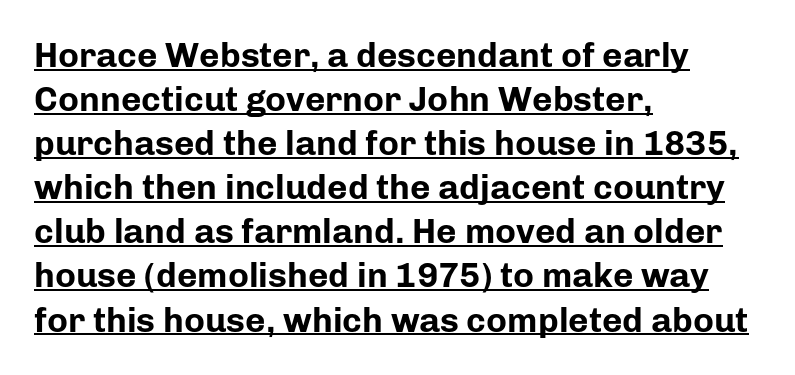
Here the glyphs are tracked normally, forming tight word shapes. A typesetter would call this proportional, since set widths differ per character. Quick note: not italic, upright. This sample is left-justified, so line endings fall wherever the words run out.
